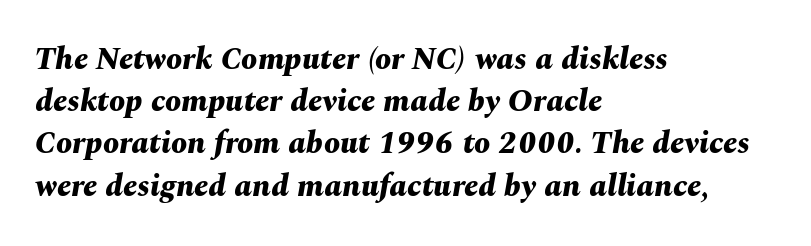
Only glyphs here, with clear space below each row. Vertically, the passage feels balanced, rows spaced as you'd expect. The letters sit at their default tracking, neither squeezed nor spread. Students, this is bold: see how much ink each stroke carries.
